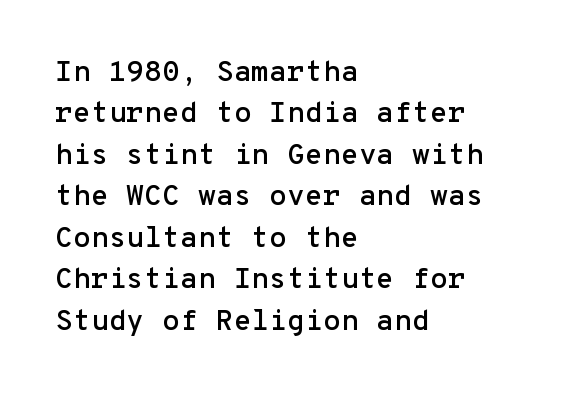
Regular leading. The passage shown is typeset with a sans-serif family. Beneath every word, the page is bare. Upright lettering throughout. Short note: letters normally spaced.
